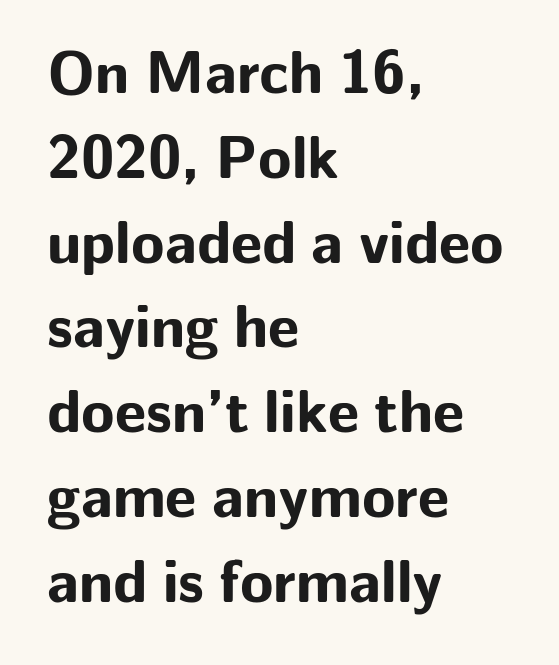
Q: Is the text bold? A: Yes.
Q: Is the text italic (slanted)? A: No, it is upright.
Q: Is the typeface a serif or a sans-serif typeface? A: Sans-serif.
Q: Is the text underlined? A: No.
Q: How is the paragraph aligned? A: Left-aligned.
Q: Is the spacing between letters normal or unusually wide? A: Normal.
Q: Is the spacing between lines tight, normal or loose? A: Normal.
Q: Width (condensed, normal, or wide)? A: Normal.
Q: Stroke contrast? A: Low.
Q: x-height? A: Medium.
Q: Monospaced? A: No.
